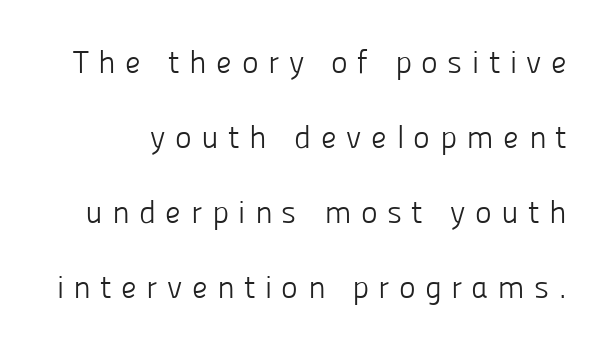
The image shows 32 px light sans-serif type, upright; set loose line spacing (2.34x), unusually wide letter spacing (+0.29 em), not underlined; low stroke contrast and a medium x-height.
